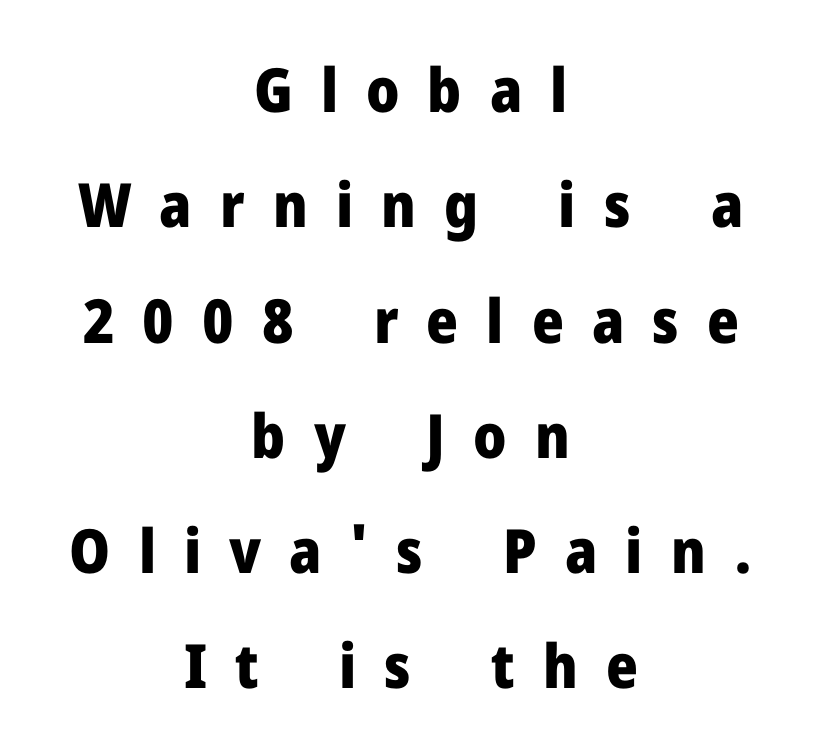
{"serif": "no", "italic": "no", "bold": "yes", "weight": "heavy", "width": "normal", "stroke_contrast": "low", "x_height": "medium", "monospaced": "no", "underline": "no", "align": "center", "line_spacing_ratio": 1.89, "letter_spacing": "wide", "letter_spacing_em": 0.46, "glyph_px": 61}
